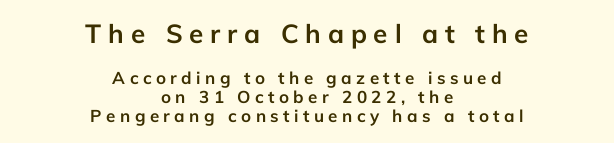
Q: Is the text bold? A: Yes.
Q: Is the text italic (slanted)? A: No, it is upright.
Q: Is the text underlined? A: No.
Q: How is the paragraph aligned? A: Centered.
Q: Is the spacing between letters normal or unusually wide? A: Unusually wide.
Q: Is the spacing between lines tight, normal or loose? A: Tight.
Q: Which block of text is set in a larger size, the first (top) or the second (bottom)? A: The first (top) one.
